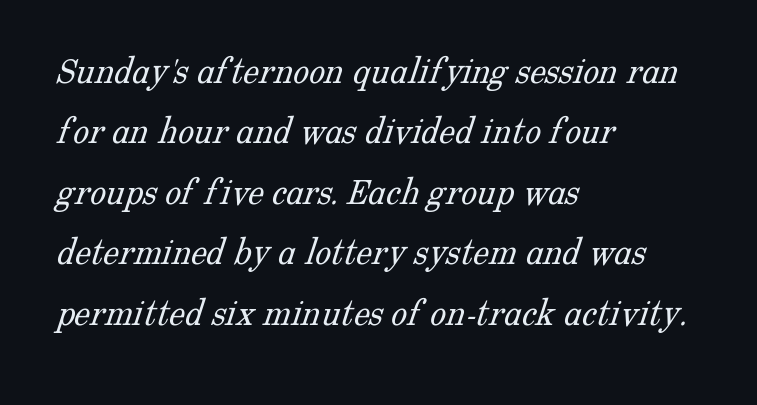
Q: Is the text bold? A: No.
Q: Is the typeface a serif or a sans-serif typeface? A: Serif.
Q: Is the text underlined? A: No.
Q: How is the paragraph aligned? A: Left-aligned.
Q: Is the spacing between letters normal or unusually wide? A: Normal.
Q: Is the spacing between lines tight, normal or loose? A: Normal.
Q: Width (condensed, normal, or wide)? A: Normal.
Q: Stroke contrast? A: Low.
Q: x-height? A: Medium.
Q: Monospaced? A: No.
